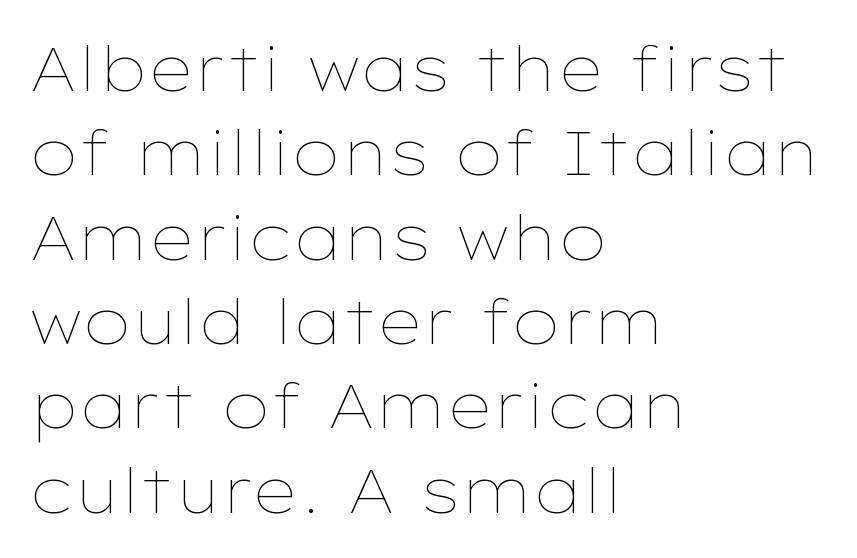
Is there much room between lines? A standard amount, neither cramped nor airy. The paragraph has a hard left edge and a soft right edge. The specimen reads as upright at a glance. Glance below the letters and you will spot only blank space.
